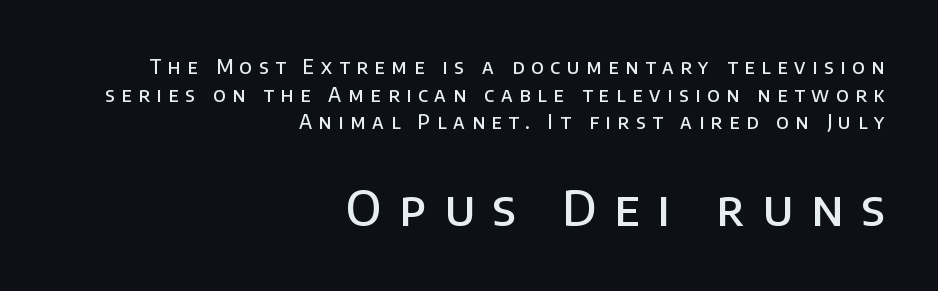
The image shows 48 px semibold sans-serif type, upright; set right-aligned, normal line spacing (1.46x), unusually wide letter spacing (+0.36 em), not underlined; the second (bottom) block is 2.53x larger; low stroke contrast and a large x-height.
